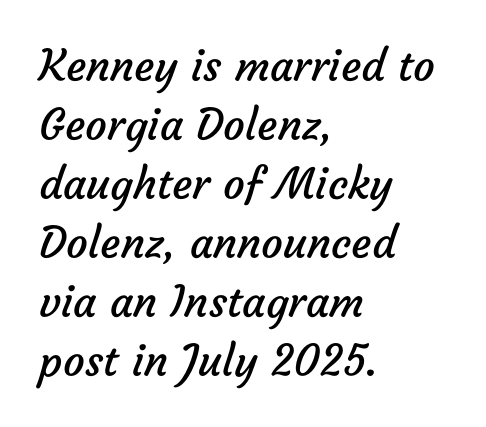
Q: Is the text bold? A: No.
Q: Is the typeface a serif or a sans-serif typeface? A: Sans-serif.
Q: Is the text underlined? A: No.
Q: How is the paragraph aligned? A: Left-aligned.
Q: Is the spacing between letters normal or unusually wide? A: Normal.
Q: Is the spacing between lines tight, normal or loose? A: Normal.
Q: Width (condensed, normal, or wide)? A: Normal.
Q: Stroke contrast? A: Low.
Q: x-height? A: Medium.
Q: Monospaced? A: No.
